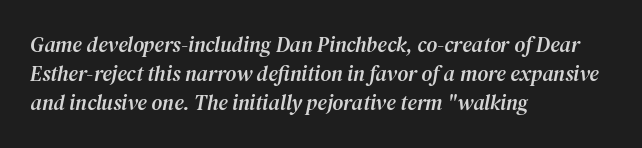
{"italic": "yes", "lean": "right", "slant_degrees": 12, "underline": "no", "align": "left", "line_spacing": "normal", "line_spacing_ratio": 1.38, "letter_spacing": "normal", "letter_spacing_em": 0.0, "glyph_px": 21}
